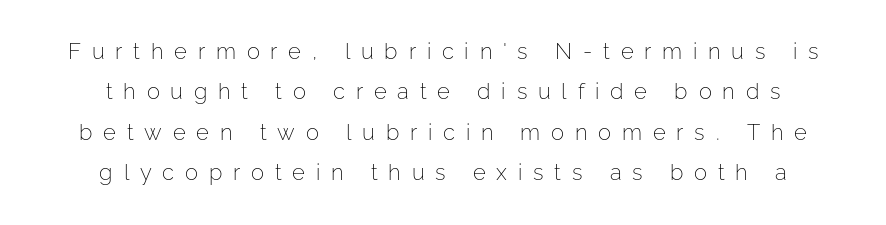
{"italic": "no", "bold": "no", "underline": "no", "align": "center", "line_spacing_ratio": 1.84, "letter_spacing": "wide", "letter_spacing_em": 0.49, "glyph_px": 22}
